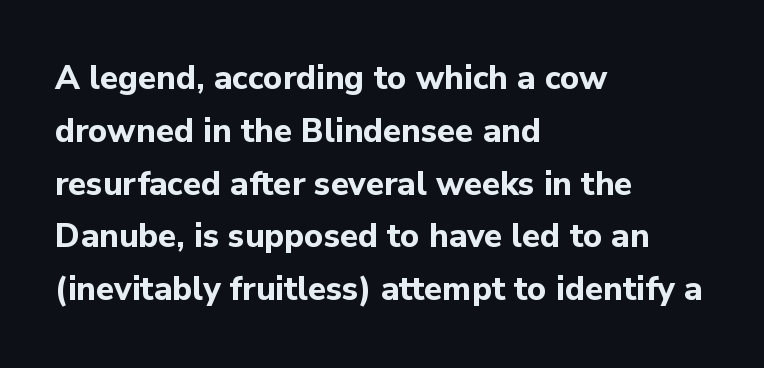
Check the space under the baseline: it is left empty. Upright lettering throughout. A typesetter would call this proportional, since set widths differ per character. Its strokes are broad and dark, the hallmark of bold type.
